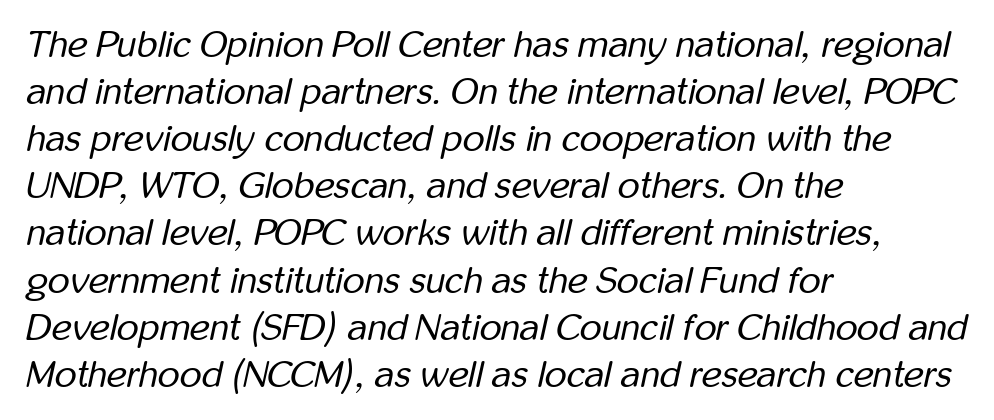
The image shows 38 px regular-weight, condensed type, italic (leaning right); set left-aligned, line spacing 1.24x, normal letter spacing, not underlined; low stroke contrast and a medium x-height.
